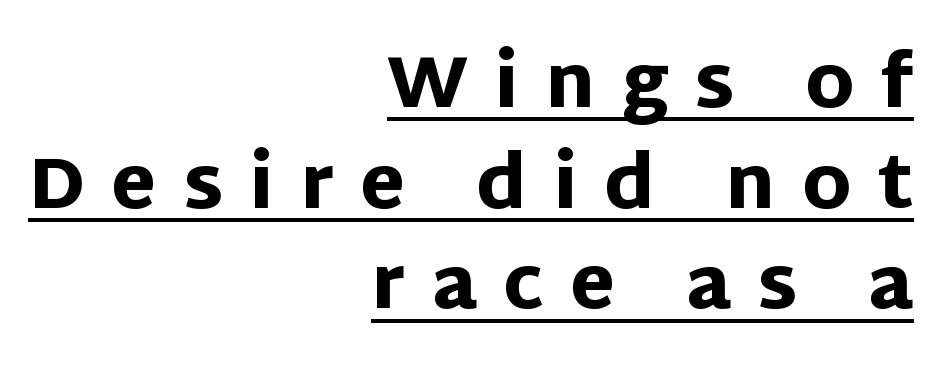
Q: Is the text bold? A: Yes.
Q: Is the text italic (slanted)? A: No, it is upright.
Q: Is the typeface a serif or a sans-serif typeface? A: Sans-serif.
Q: Is the text underlined? A: Yes.
Q: How is the paragraph aligned? A: Right-aligned.
Q: Is the spacing between letters normal or unusually wide? A: Unusually wide.
Q: Is the spacing between lines tight, normal or loose? A: Normal.
Q: Width (condensed, normal, or wide)? A: Normal.
Q: Stroke contrast? A: Low.
Q: x-height? A: Large.
Q: Monospaced? A: No.
